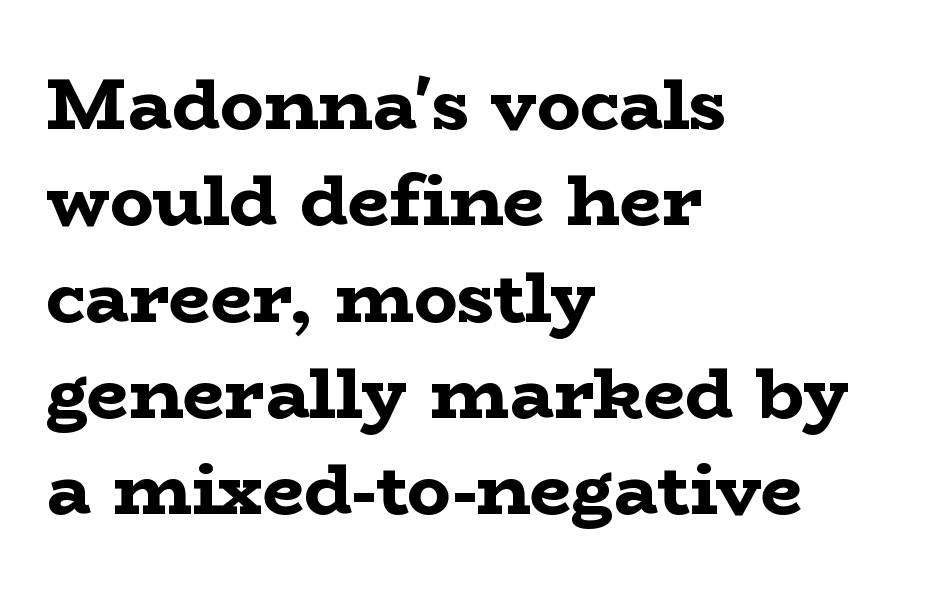
The line texture is even and compact thanks to regular tracking. Letterform terminals end in serifs throughout the passage. The face used here is proportionally spaced, like ordinary book or web type. The ragged edge is on the right, which tells us the setting is flush left. The lettering stays uniformly vertical, giving the passage a roman look. This is heavy type, rendered in bold.
